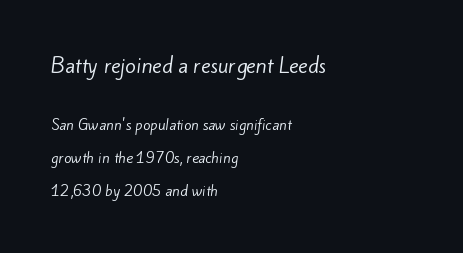
The image shows 20 px text type; set left-aligned, loose line spacing (2.36x), normal letter spacing, not underlined; the first (top) block is 1.43x larger.
